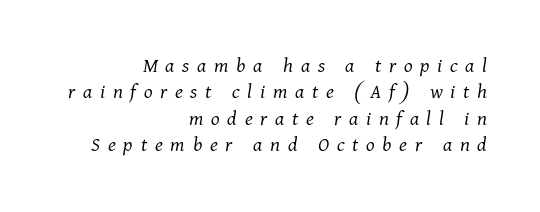
The gaps between neighbouring characters are conspicuously large. The zone under the glyphs is completely vacant. The font is comparable to plain body text, perhaps lighter. Is the block centered? No — it sits flush against the right margin.
